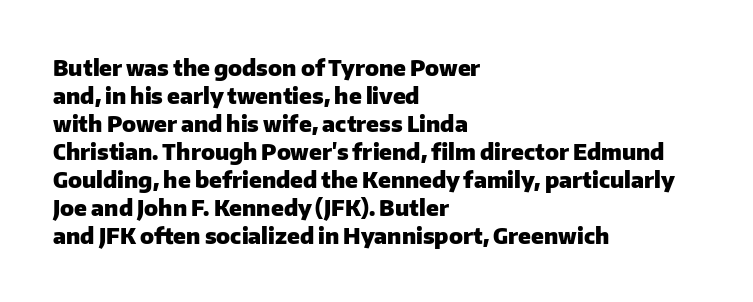
The axis of the letterforms is exactly vertical. Leftover space on each line is placed entirely after the last word. Each row of text sits above clean, open space. Students, note that the glyphs here touch the page at normal intervals.
